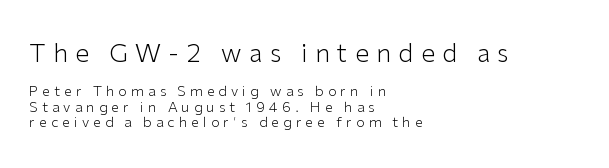
The image shows 25 px text type, upright; set left-aligned, tight line spacing (1.12x), unusually wide letter spacing (+0.3 em), not underlined; the first (top) block is 1.79x larger.
